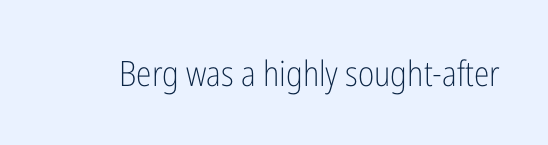
Q: Is the text bold? A: No.
Q: Is the text italic (slanted)? A: No, it is upright.
Q: Is the typeface a serif or a sans-serif typeface? A: Sans-serif.
Q: Is the text underlined? A: No.
Q: Is the spacing between letters normal or unusually wide? A: Normal.
Q: Width (condensed, normal, or wide)? A: Condensed.
Q: Stroke contrast? A: Low.
Q: x-height? A: Medium.
Q: Monospaced? A: No.
